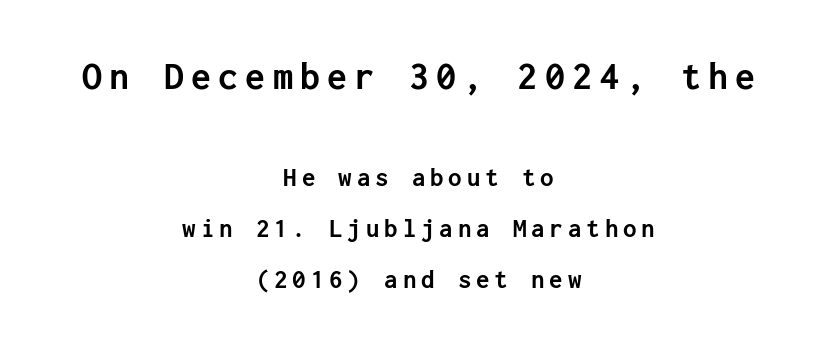
The face used here is a sans, in the tradition of grotesques and geometrics. If you drew a line through each stem, it would be perfectly vertical. The passage is arranged like a title page — every line centered. Clear beneath every line of the passage. This layout puts the oversized block above and the modest block below.
